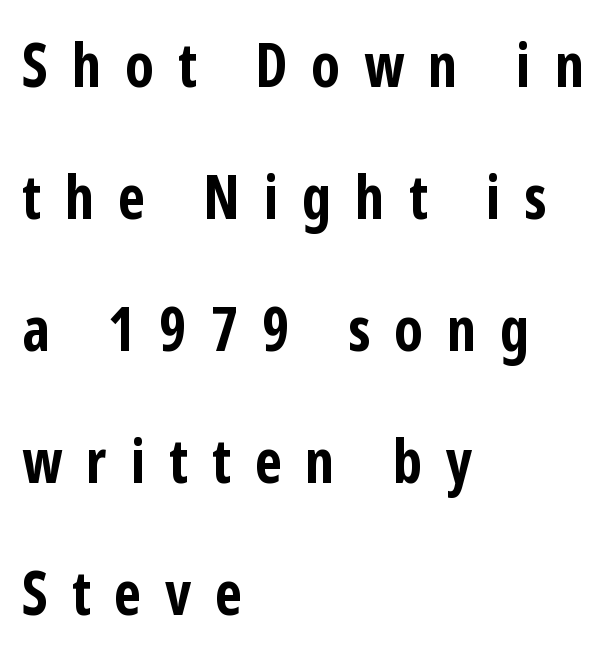
Looks like regular typesetting: each glyph gets only the width it needs. No feet cap the strokes, marking this as sans-serif type. Characters follow at a spacing far wider than the type designer built in. The paragraph has a hard left edge and a soft right edge. Honestly, the rows look like they've been pulled way apart.
